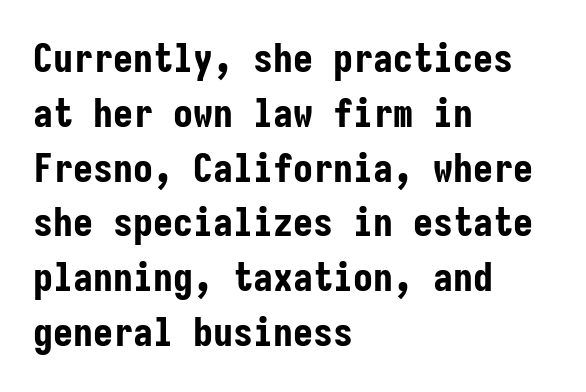
A typesetter would call this leading conventional body-copy spacing. Students, note that the glyphs here touch the page at normal intervals. Check the space under the baseline: it is left empty. Unlike italic type, these characters show no tilt at all. Think of a typewriter: that constant character pitch is what you see here.
